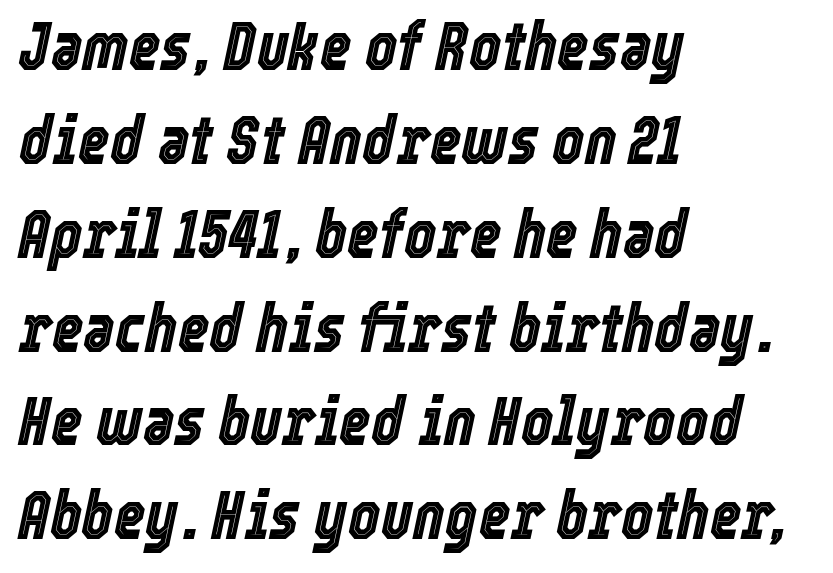
The image shows 68 px condensed type, italic (leaning right); set left-aligned, normal line spacing (1.38x), normal letter spacing, not underlined; a medium x-height.
